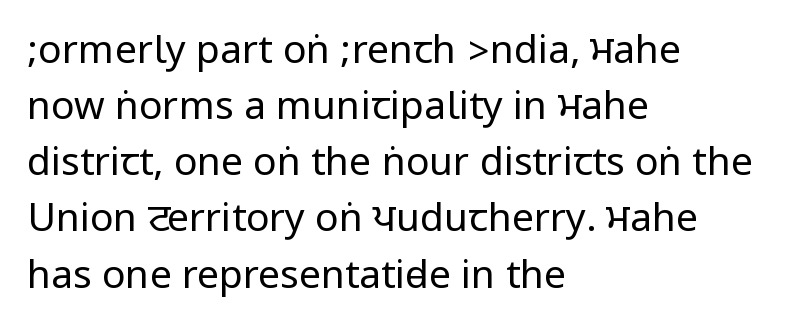
Q: Is the text bold? A: No.
Q: Is the text italic (slanted)? A: No, it is upright.
Q: Is the typeface a serif or a sans-serif typeface? A: Sans-serif.
Q: Is the text underlined? A: No.
Q: How is the paragraph aligned? A: Left-aligned.
Q: Is the spacing between letters normal or unusually wide? A: Normal.
Q: Is the spacing between lines tight, normal or loose? A: Normal.
Q: Width (condensed, normal, or wide)? A: Condensed.
Q: Stroke contrast? A: Low.
